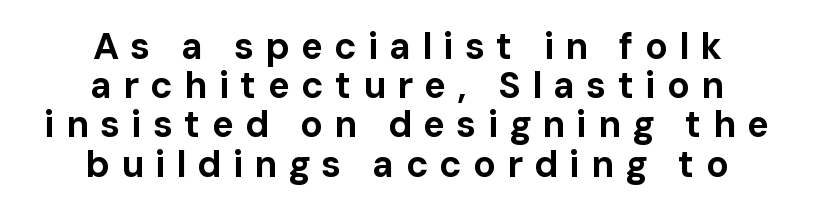
The image shows 37 px bold sans-serif type, upright; set centered, tight line spacing (1.06x), unusually wide letter spacing (+0.3 em), not underlined; low stroke contrast and a medium x-height.
